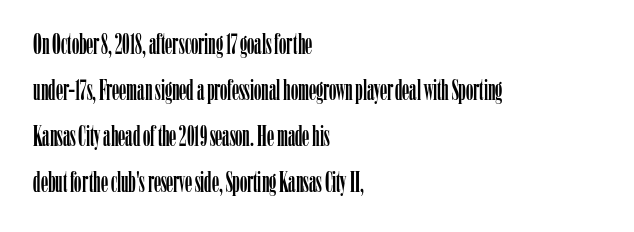
Q: Is the text italic (slanted)? A: No, it is upright.
Q: Is the typeface a serif or a sans-serif typeface? A: Serif.
Q: Is the text underlined? A: No.
Q: How is the paragraph aligned? A: Left-aligned.
Q: Is the spacing between letters normal or unusually wide? A: Normal.
Q: Is the spacing between lines tight, normal or loose? A: Normal.
Q: Width (condensed, normal, or wide)? A: Condensed.
Q: Stroke contrast? A: Low.
Q: x-height? A: Medium.
Q: Monospaced? A: No.
